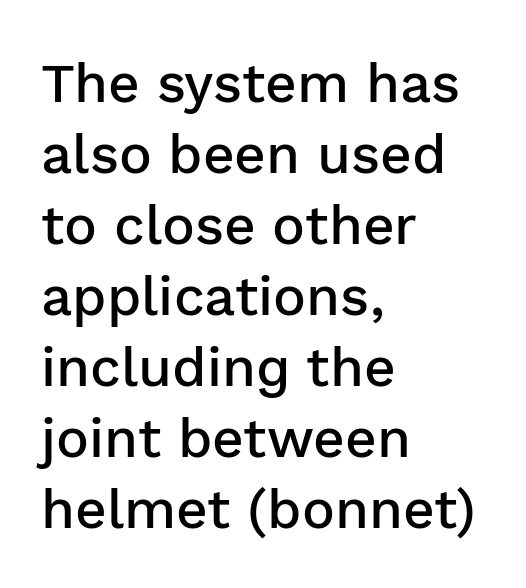
Q: Is the text bold? A: Semi-bold.
Q: Is the text italic (slanted)? A: No, it is upright.
Q: Is the typeface a serif or a sans-serif typeface? A: Sans-serif.
Q: Is the text underlined? A: No.
Q: How is the paragraph aligned? A: Left-aligned.
Q: Is the spacing between letters normal or unusually wide? A: Normal.
Q: Is the spacing between lines tight, normal or loose? A: Normal.
Q: Width (condensed, normal, or wide)? A: Normal.
Q: Stroke contrast? A: Low.
Q: x-height? A: Medium.
Q: Monospaced? A: No.
